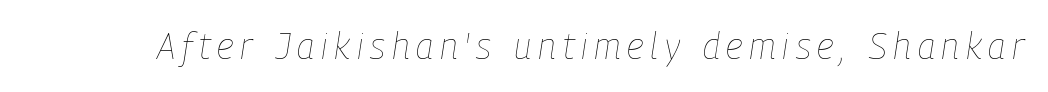
Q: Is the text bold? A: No.
Q: Is the text italic (slanted)? A: Yes, it leans right by about 9 degrees.
Q: Is the text underlined? A: No.
Q: Width (condensed, normal, or wide)? A: Condensed.
Q: Stroke contrast? A: Low.
Q: x-height? A: Medium.
Q: Monospaced? A: No.
